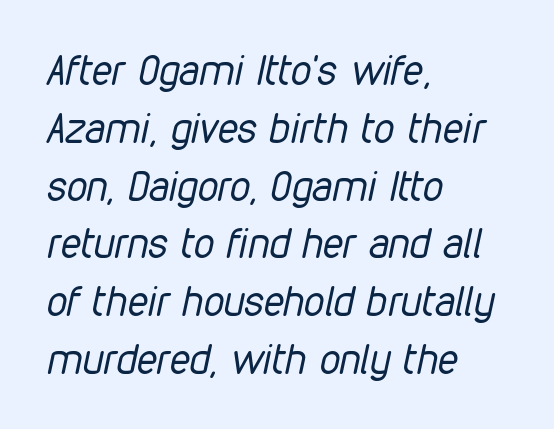
Characters are canted at an angle relative to the baseline's perpendicular. Descenders are the only things crossing below the line. Weight: not bold — regular or lighter. The passage shown is typed in a proportional face where columns would drift. The typesetter chose a ragged-right arrangement here. Vertically, the passage feels balanced, rows spaced as you'd expect.
